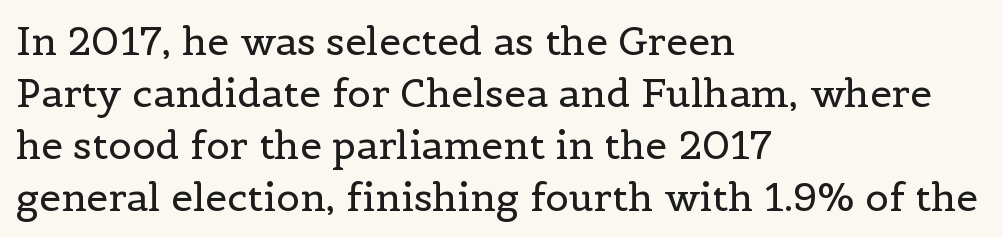
{"serif": "yes", "italic": "no", "bold": "no", "weight": "regular", "width": "normal", "x_height": "medium", "monospaced": "no", "underline": "no", "align": "left", "line_spacing": "normal", "line_spacing_ratio": 1.33, "letter_spacing": "normal", "letter_spacing_em": 0.0, "glyph_px": 39}
